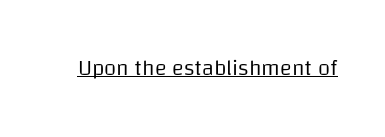
Q: Is the text bold? A: No.
Q: Is the text italic (slanted)? A: No, it is upright.
Q: Is the text underlined? A: Yes.
Q: Is the spacing between letters normal or unusually wide? A: Normal.
